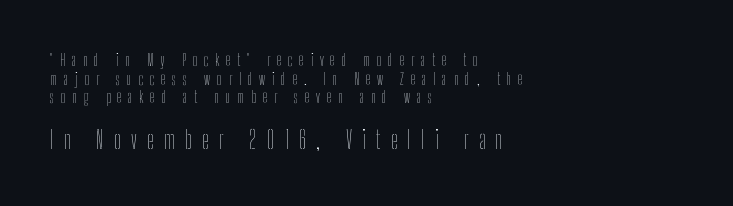
{"italic": "no", "bold": "no", "underline": "no", "align": "left", "line_spacing_ratio": 1.17, "letter_spacing": "wide", "letter_spacing_em": 0.43, "larger_block": "second", "size_ratio": 1.5, "glyph_px": 24}
